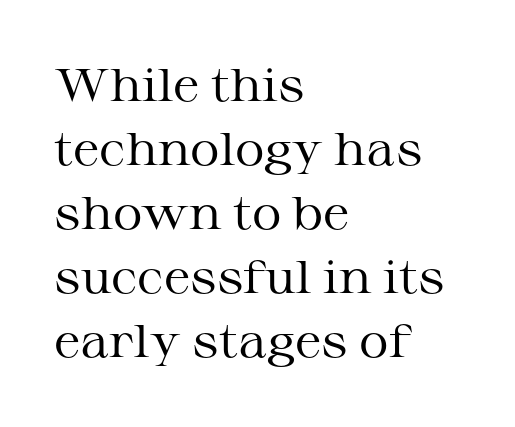
{"serif": "yes", "italic": "no", "bold": "no", "weight": "regular", "width": "wide", "stroke_contrast": "medium", "x_height": "medium", "monospaced": "no", "underline": "no", "align": "left", "line_spacing": "normal", "line_spacing_ratio": 1.39, "letter_spacing": "normal", "letter_spacing_em": 0.0, "glyph_px": 46}
